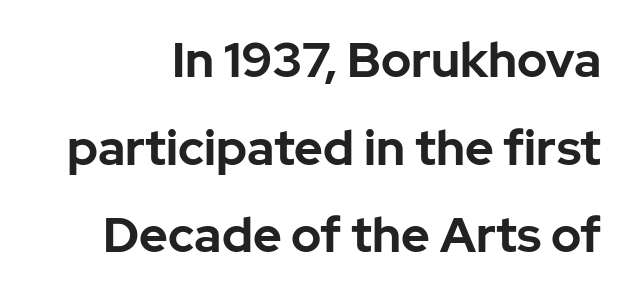
{"serif": "no", "italic": "no", "bold": "yes", "weight": "bold", "width": "normal", "stroke_contrast": "low", "x_height": "medium", "monospaced": "no", "underline": "no", "line_spacing_ratio": 1.79, "letter_spacing": "normal", "letter_spacing_em": 0.0, "glyph_px": 49}
